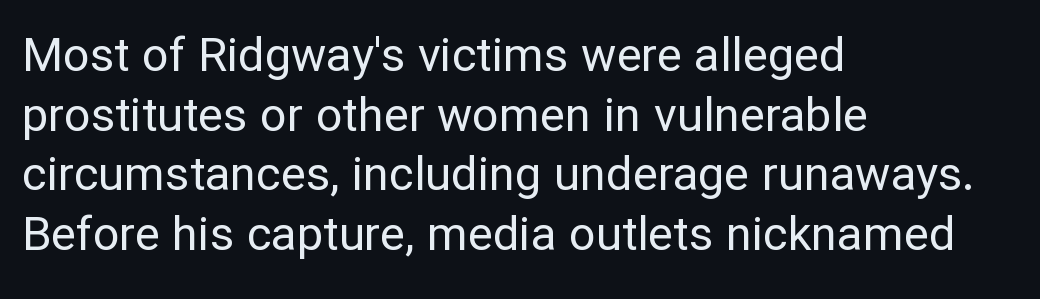
Horizontally, the lines are justified to the leading edge only. Looks like regular typesetting: each glyph gets only the width it needs. The font sits on the lighter half of the weight spectrum, regular included. If you drew a line through each stem, it would be perfectly vertical.
